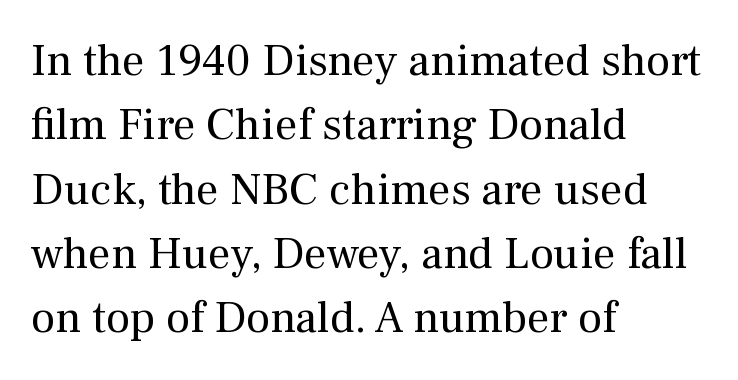
{"serif": "yes", "italic": "no", "bold": "no", "weight": "regular", "width": "normal", "stroke_contrast": "medium", "x_height": "medium", "monospaced": "no", "underline": "no", "align": "left", "line_spacing": "normal", "line_spacing_ratio": 1.43, "letter_spacing": "normal", "letter_spacing_em": 0.0, "glyph_px": 45}
